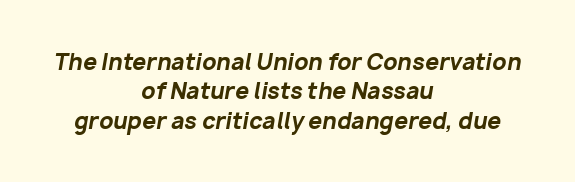
What stands out about the letter spacing? Nothing — it is the standard amount. Clear beneath every line of the passage. Slanted lettering throughout. Chunky letters — that's bold for sure. Leftover space on each line is divided equally before and after the words.
